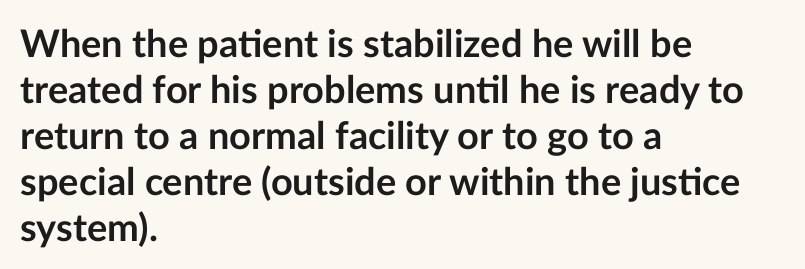
The image shows 38 px semibold sans-serif type, upright; set left-aligned, line spacing 1.21x, normal letter spacing, not underlined; low stroke contrast and a medium x-height.
